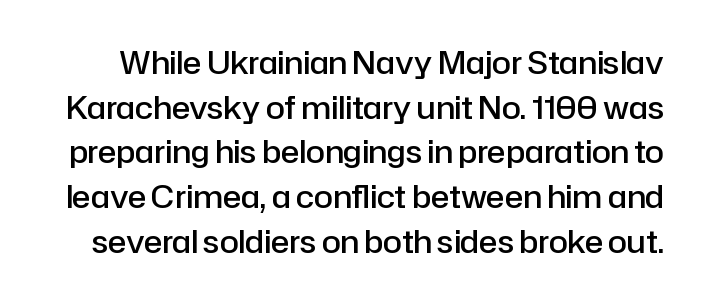
What stands out about the letter spacing? Nothing — it is the standard amount. This sample keeps an unexceptional amount of space between lines. Typographically, this falls in the sans-serif category. The letters advance in unequal steps, a hallmark of proportional type. Only glyphs here, with clear space below each row.
